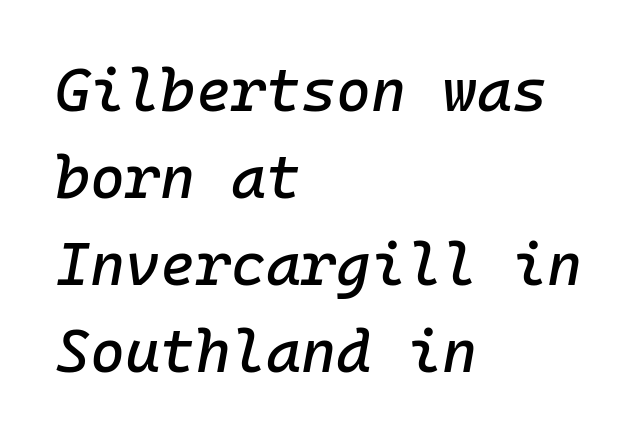
Q: Is the text italic (slanted)? A: Yes, it leans right by about 10 degrees.
Q: Is the text underlined? A: No.
Q: How is the paragraph aligned? A: Left-aligned.
Q: Is the spacing between letters normal or unusually wide? A: Normal.
Q: Is the spacing between lines tight, normal or loose? A: Normal.
Q: Width (condensed, normal, or wide)? A: Normal.
Q: Stroke contrast? A: Low.
Q: x-height? A: Medium.
Q: Monospaced? A: Yes.
